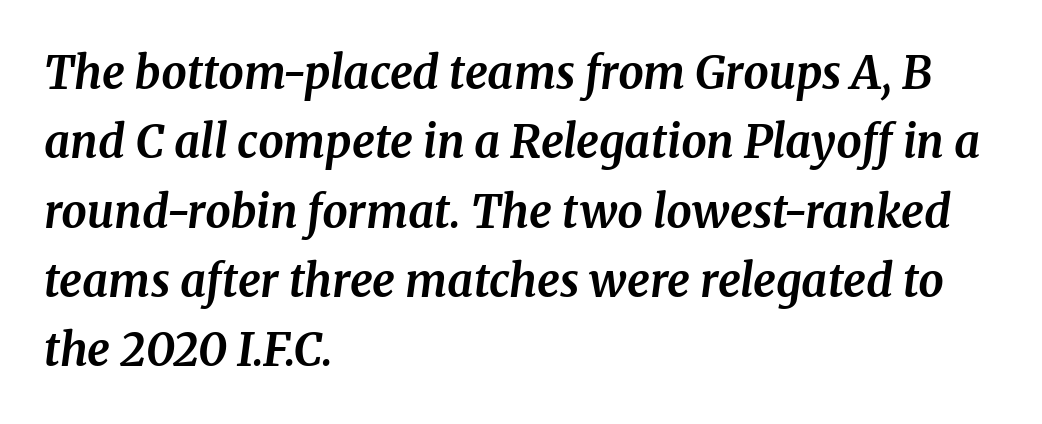
{"serif": "yes", "italic": "yes", "lean": "right", "slant_degrees": 8, "bold": "yes", "weight": "bold", "width": "normal", "stroke_contrast": "medium", "x_height": "medium", "monospaced": "no", "underline": "no", "align": "left", "line_spacing": "normal", "line_spacing_ratio": 1.54, "letter_spacing": "normal", "letter_spacing_em": 0.0, "glyph_px": 45}
